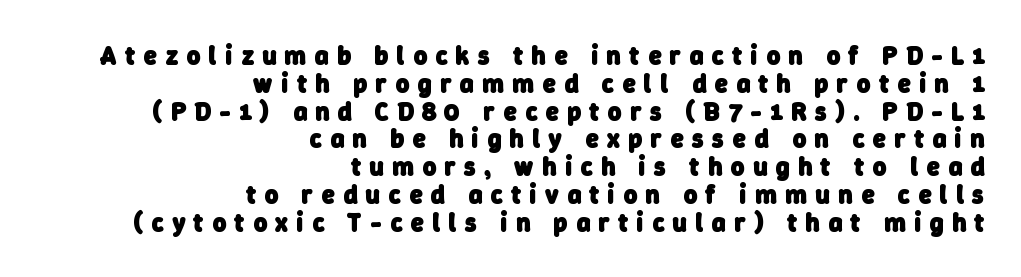
Q: Is the text bold? A: Yes.
Q: Is the text underlined? A: No.
Q: How is the paragraph aligned? A: Right-aligned.
Q: Is the spacing between letters normal or unusually wide? A: Unusually wide.
Q: Is the spacing between lines tight, normal or loose? A: Tight.
